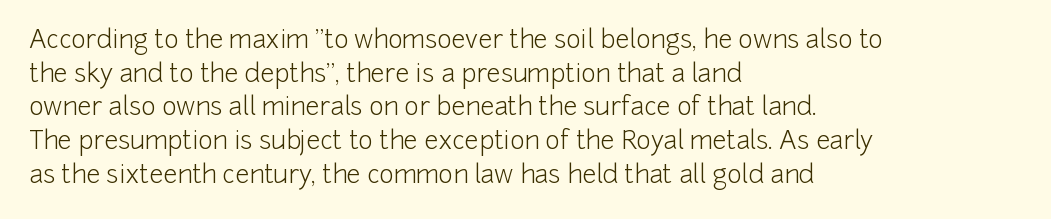
{"italic": "no", "bold": "no", "underline": "no", "align": "left", "line_spacing": "normal", "line_spacing_ratio": 1.35, "letter_spacing": "normal", "letter_spacing_em": 0.0, "glyph_px": 25}
